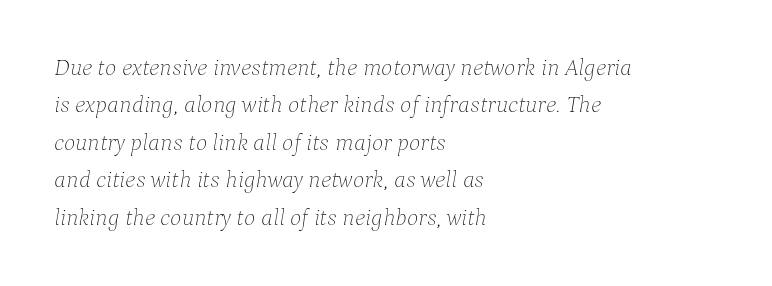
Rule under the text: the space is simply empty. This sample uses an oblique cut, with every glyph tilted off the vertical. Summary of vertical rhythm: regular, with standard interline spacing. Nothing heavy about these letters — not bold at all. A typesetter would call this zero additional tracking. Leftover space on each line is placed entirely after the last word.
